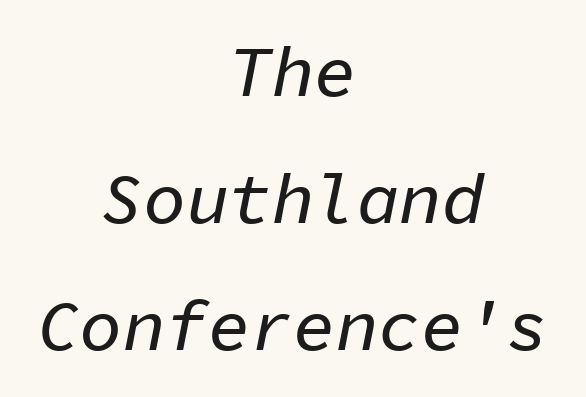
The font's italic variant was chosen for this text. The typesetter chose a symmetrical, centered arrangement here. Glance below the letters and you will spot only blank space. Here the designer chose a console-style face with uniform glyph widths. Tracking here is standard; glyphs follow each other at the usual distance.
